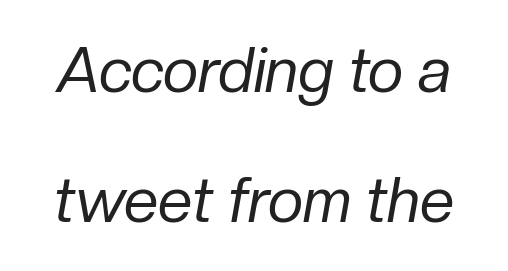
Q: Is the text bold? A: No.
Q: Is the text italic (slanted)? A: Yes, it leans right by about 10 degrees.
Q: Is the text underlined? A: No.
Q: Is the spacing between letters normal or unusually wide? A: Normal.
Q: Is the spacing between lines tight, normal or loose? A: Loose.
Q: Width (condensed, normal, or wide)? A: Normal.
Q: Stroke contrast? A: Low.
Q: x-height? A: Medium.
Q: Monospaced? A: No.
